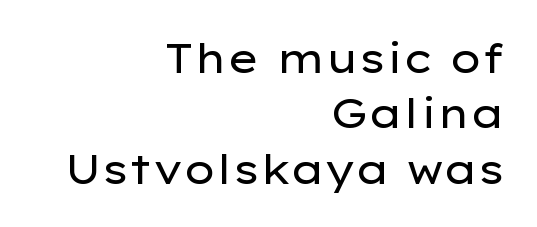
Is this a fixed-width face? No — the glyphs have proportional, varying widths. Serifs: no, the terminals of the letterforms are clean. The words here are not underlined. Standard letterfit; no display-style spreading of the glyphs. This sample uses an upright cut, with every glyph sitting square on the baseline. Each new line begins a customary step beneath the previous one.
